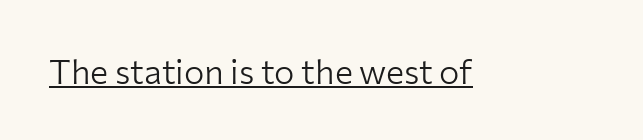
Q: Is the text bold? A: No.
Q: Is the text italic (slanted)? A: No, it is upright.
Q: Is the typeface a serif or a sans-serif typeface? A: Sans-serif.
Q: Is the text underlined? A: Yes.
Q: Is the spacing between letters normal or unusually wide? A: Normal.
Q: Width (condensed, normal, or wide)? A: Normal.
Q: Stroke contrast? A: Low.
Q: x-height? A: Medium.
Q: Monospaced? A: No.
